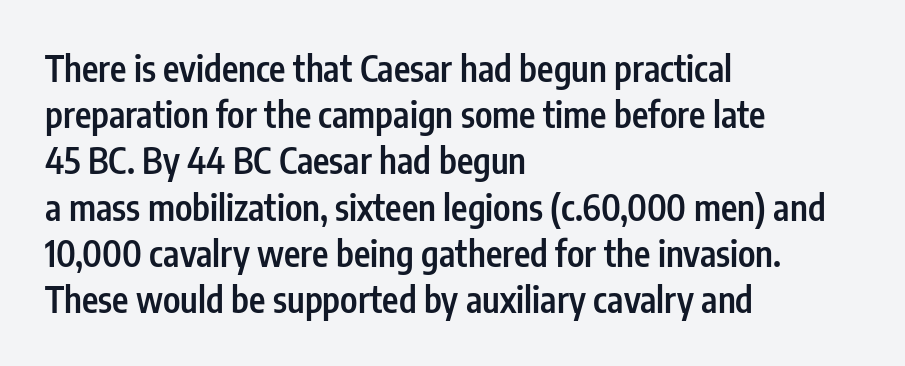
Q: Is the text bold? A: Semi-bold.
Q: Is the text italic (slanted)? A: No, it is upright.
Q: Is the typeface a serif or a sans-serif typeface? A: Sans-serif.
Q: Is the text underlined? A: No.
Q: How is the paragraph aligned? A: Left-aligned.
Q: Is the spacing between letters normal or unusually wide? A: Normal.
Q: Is the spacing between lines tight, normal or loose? A: Normal.
Q: Width (condensed, normal, or wide)? A: Condensed.
Q: Stroke contrast? A: Low.
Q: x-height? A: Medium.
Q: Monospaced? A: No.
